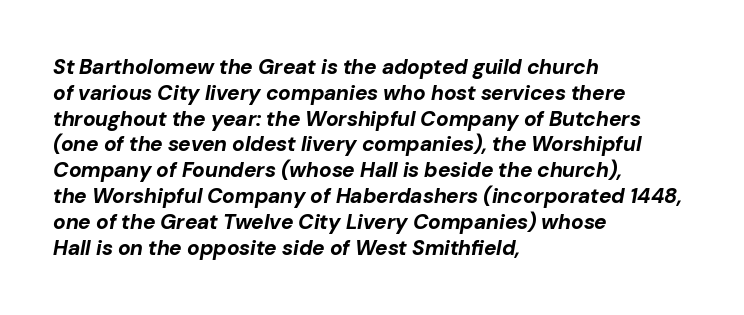
The image shows 21 px bold type, italic (leaning right); set left-aligned, line spacing 1.23x, normal letter spacing, not underlined.
